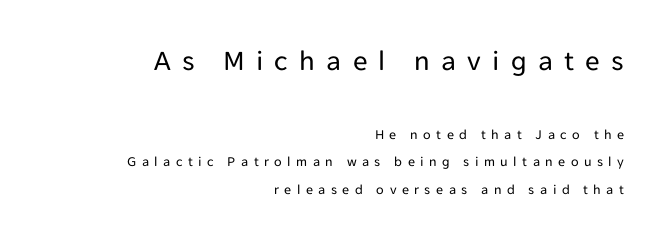
{"serif": "no", "italic": "no", "bold": "no", "weight": "regular", "width": "normal", "stroke_contrast": "low", "x_height": "medium", "monospaced": "no", "underline": "no", "align": "right", "line_spacing": "loose", "line_spacing_ratio": 1.98, "letter_spacing": "wide", "letter_spacing_em": 0.39, "larger_block": "first", "size_ratio": 2.07, "glyph_px": 29}
